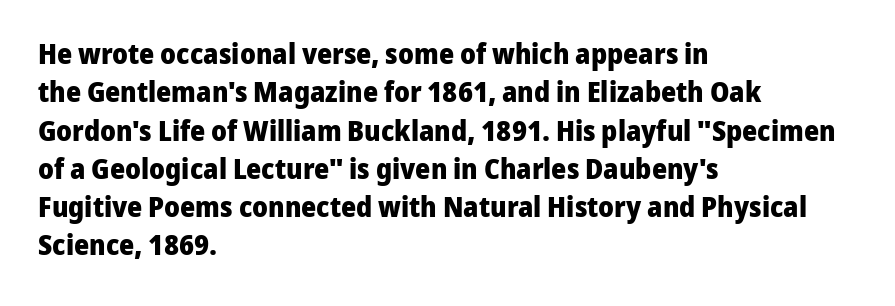
{"serif": "no", "italic": "no", "bold": "yes", "weight": "heavy", "width": "normal", "stroke_contrast": "low", "x_height": "medium", "monospaced": "no", "underline": "no", "align": "left", "line_spacing": "normal", "line_spacing_ratio": 1.32, "letter_spacing": "normal", "letter_spacing_em": 0.0, "glyph_px": 29}
